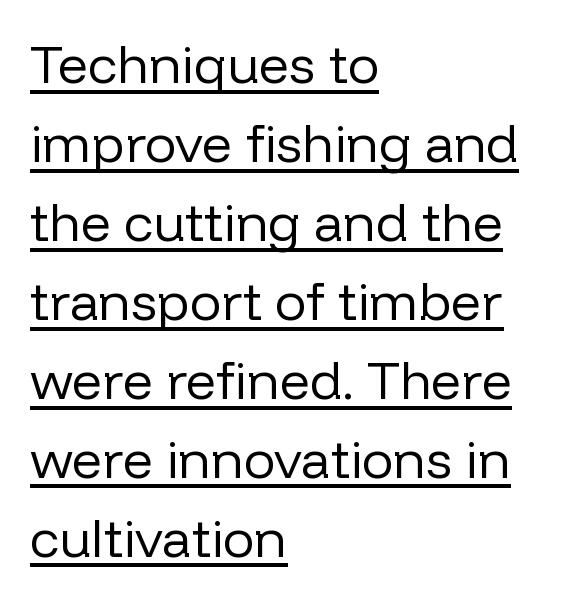
The image shows 53 px regular-weight sans-serif type, upright; set left-aligned, normal line spacing (1.49x), normal letter spacing, underlined; low stroke contrast and a medium x-height.
